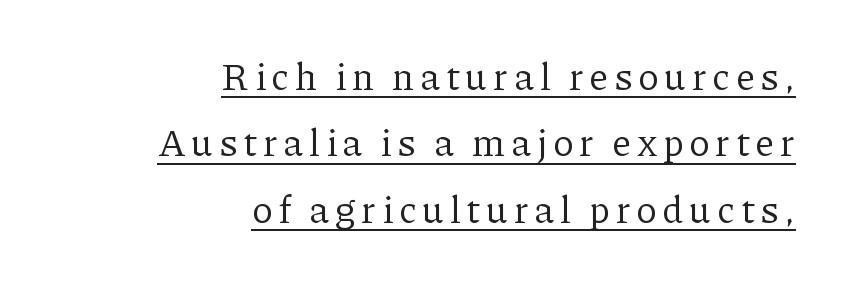
Q: Is the text bold? A: No.
Q: Is the text italic (slanted)? A: No, it is upright.
Q: Is the typeface a serif or a sans-serif typeface? A: Serif.
Q: Is the text underlined? A: Yes.
Q: How is the paragraph aligned? A: Right-aligned.
Q: Width (condensed, normal, or wide)? A: Normal.
Q: Stroke contrast? A: Low.
Q: x-height? A: Medium.
Q: Monospaced? A: No.
